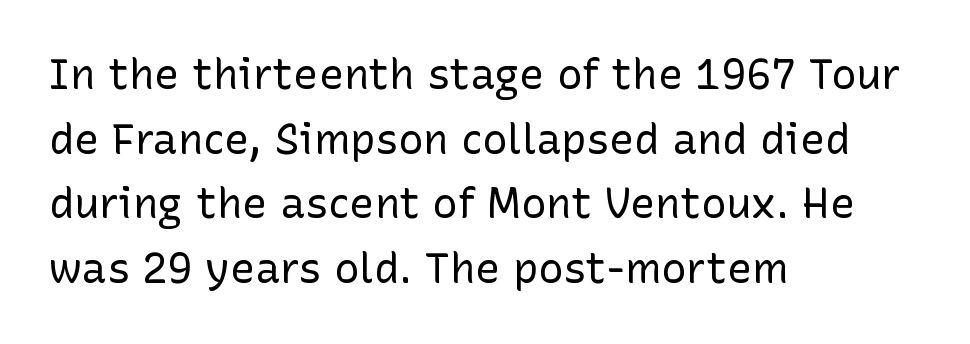
Q: Is the text bold? A: No.
Q: Is the text italic (slanted)? A: No, it is upright.
Q: Is the typeface a serif or a sans-serif typeface? A: Sans-serif.
Q: Is the text underlined? A: No.
Q: How is the paragraph aligned? A: Left-aligned.
Q: Is the spacing between letters normal or unusually wide? A: Normal.
Q: Is the spacing between lines tight, normal or loose? A: Normal.
Q: Width (condensed, normal, or wide)? A: Normal.
Q: Stroke contrast? A: Low.
Q: x-height? A: Medium.
Q: Monospaced? A: No.
